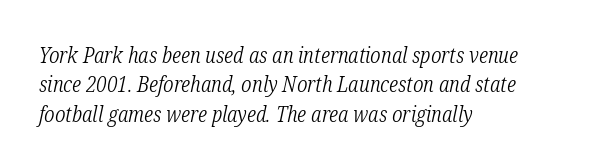
In terms of letterspacing, this is plain default setting. Leading matches the norm, producing a regular column. The words here are not underlined. When letters slant like this, we call the style italic.
